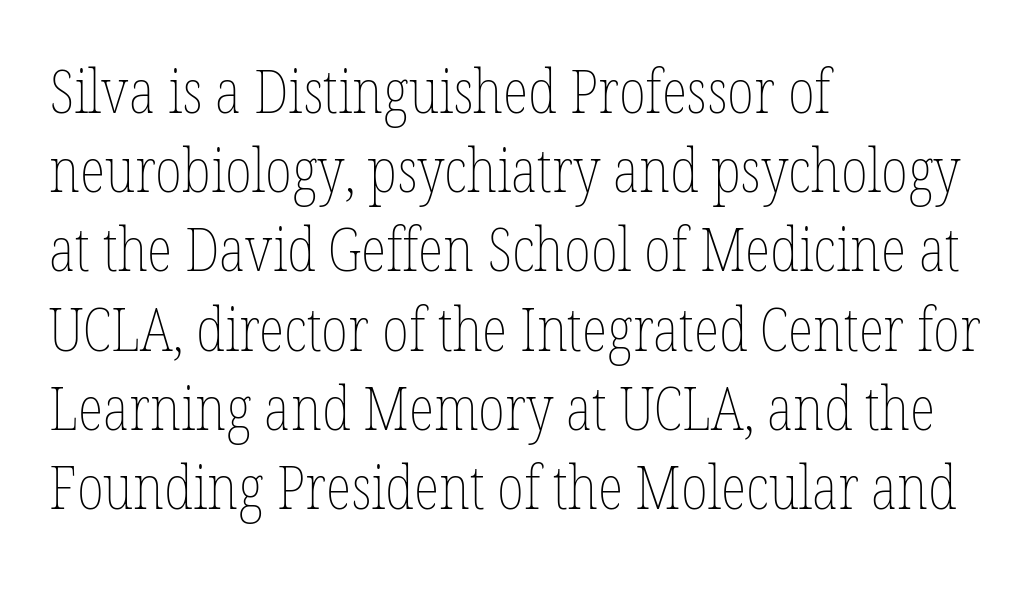
The image shows 60 px thin, condensed type, upright; set left-aligned, normal line spacing (1.32x), normal letter spacing, not underlined; low stroke contrast and a medium x-height.
